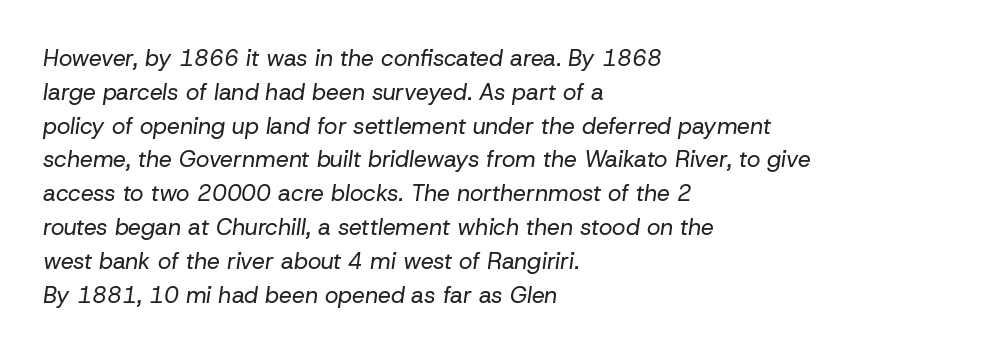
Anything drawn beneath the words? Only blank space. The rendering applies a slant to the glyphs. This rendering leaves character spacing at its baseline value. The typesetting does not lean heavy: it is not bold. Line starts are locked; line ends wander. Rows of type keep a routine distance in the vertical direction.
